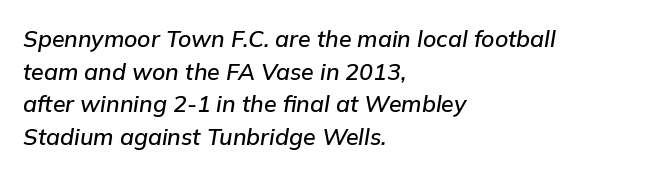
The image shows 23 px text type, italic (leaning right); set left-aligned, normal line spacing (1.42x), normal letter spacing, not underlined.
